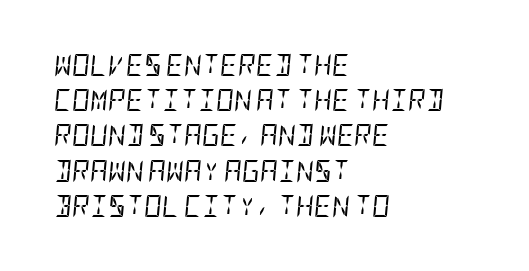
The image shows 22 px text type, italic (leaning right); set left-aligned, normal line spacing (1.6x), normal letter spacing, not underlined.
